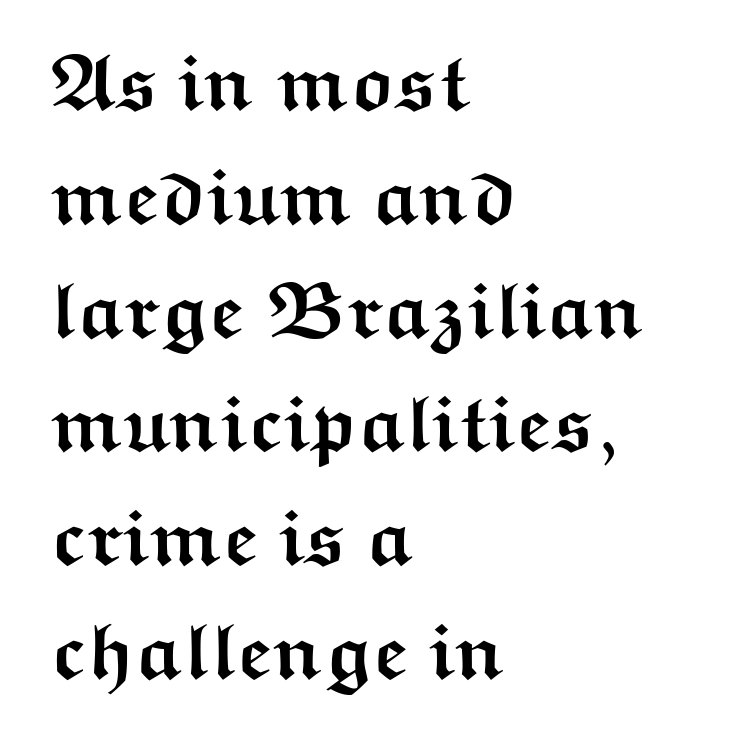
Q: Is the text bold? A: Yes.
Q: Is the text italic (slanted)? A: No, it is upright.
Q: Is the typeface a serif or a sans-serif typeface? A: Sans-serif.
Q: Is the text underlined? A: No.
Q: How is the paragraph aligned? A: Left-aligned.
Q: Is the spacing between letters normal or unusually wide? A: Normal.
Q: Is the spacing between lines tight, normal or loose? A: Normal.
Q: Width (condensed, normal, or wide)? A: Wide.
Q: Stroke contrast? A: Medium.
Q: x-height? A: Medium.
Q: Monospaced? A: No.
